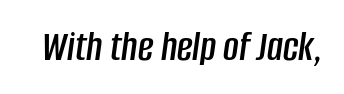
The image shows 43 px condensed type, italic (leaning right); set normal letter spacing, not underlined; low stroke contrast and a large x-height.
